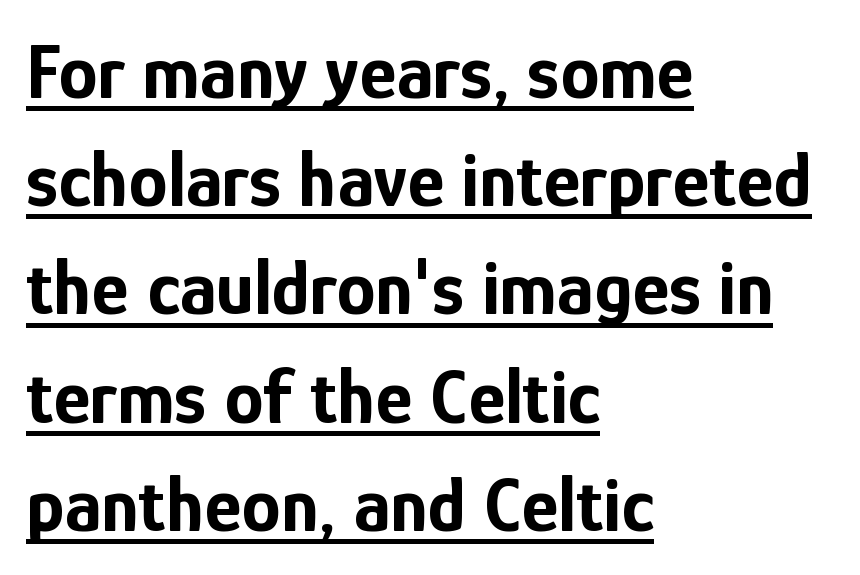
{"serif": "no", "italic": "no", "bold": "yes", "weight": "bold", "width": "condensed", "stroke_contrast": "low", "x_height": "medium", "monospaced": "no", "underline": "yes", "align": "left", "line_spacing": "normal", "line_spacing_ratio": 1.37, "letter_spacing": "normal", "letter_spacing_em": 0.0, "glyph_px": 79}
